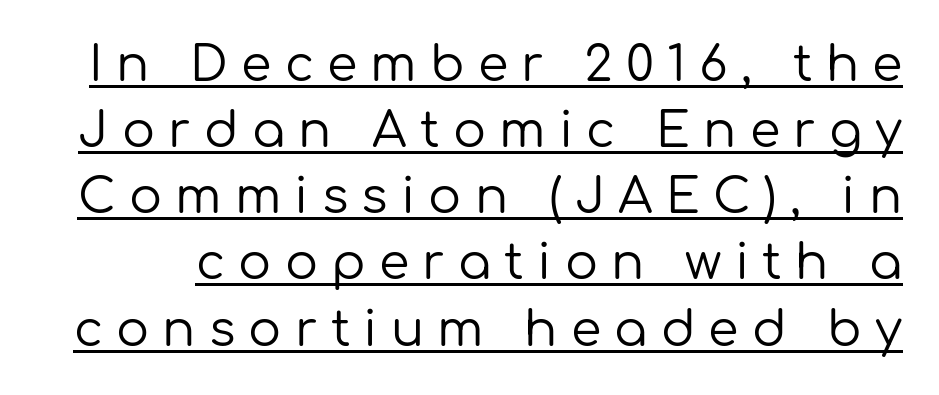
{"serif": "no", "italic": "no", "bold": "no", "weight": "regular", "width": "normal", "stroke_contrast": "low", "x_height": "medium", "monospaced": "no", "underline": "yes", "line_spacing": "normal", "line_spacing_ratio": 1.35, "letter_spacing": "wide", "letter_spacing_em": 0.27, "glyph_px": 49}
